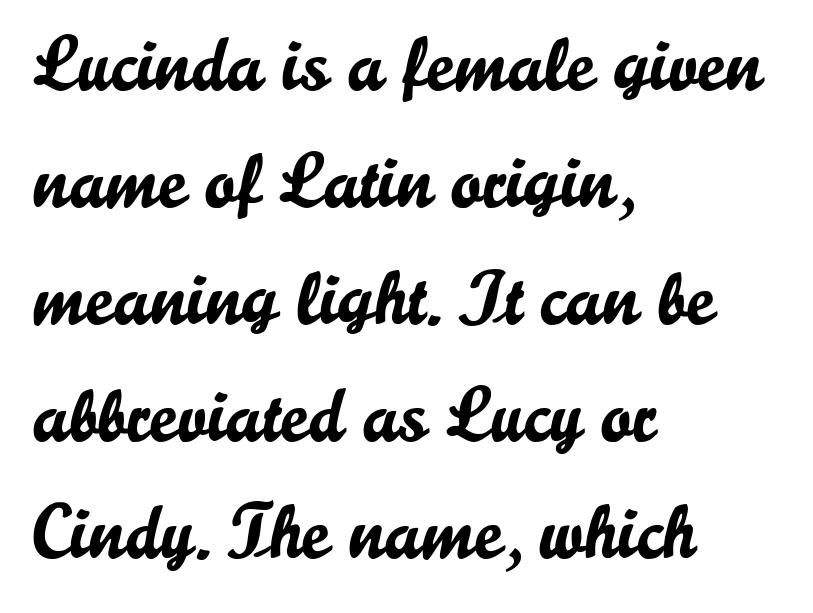
Font category for this specimen: sans-serif. Is this a fixed-width face? No — the glyphs have proportional, varying widths. The space directly below the letters is spotless.
